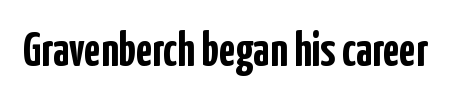
A dark, heavy texture on the line: the type is bold. The text was rendered using a sans face with plain stroke endings. The area under the type is left untouched. Do the characters align in a grid? No, the font is proportional. Tracking here is standard; glyphs follow each other at the usual distance.
